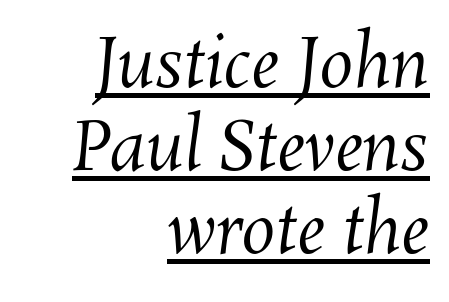
Q: Is the text bold? A: No.
Q: Is the text underlined? A: Yes.
Q: How is the paragraph aligned? A: Right-aligned.
Q: Is the spacing between letters normal or unusually wide? A: Normal.
Q: Width (condensed, normal, or wide)? A: Normal.
Q: Stroke contrast? A: Medium.
Q: x-height? A: Medium.
Q: Monospaced? A: No.
